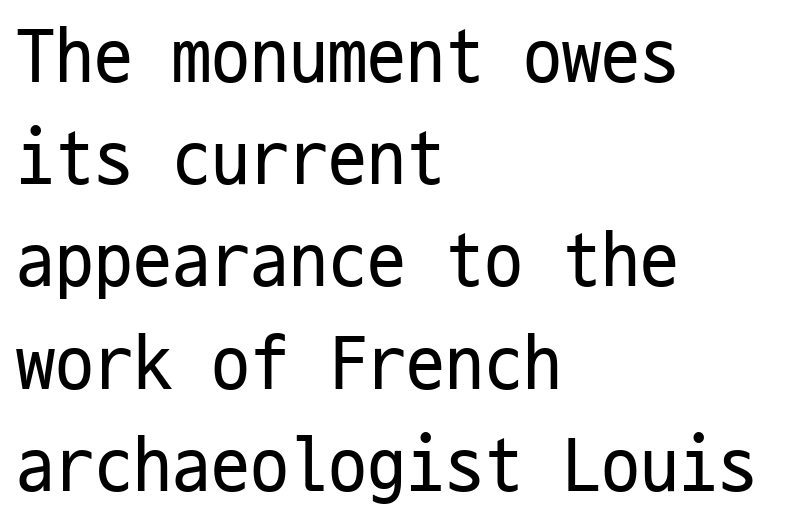
{"serif": "no", "italic": "no", "bold": "no", "weight": "regular", "width": "condensed", "stroke_contrast": "low", "x_height": "medium", "monospaced": "yes", "underline": "no", "align": "left", "line_spacing": "normal", "line_spacing_ratio": 1.31, "letter_spacing": "normal", "letter_spacing_em": 0.0, "glyph_px": 78}
